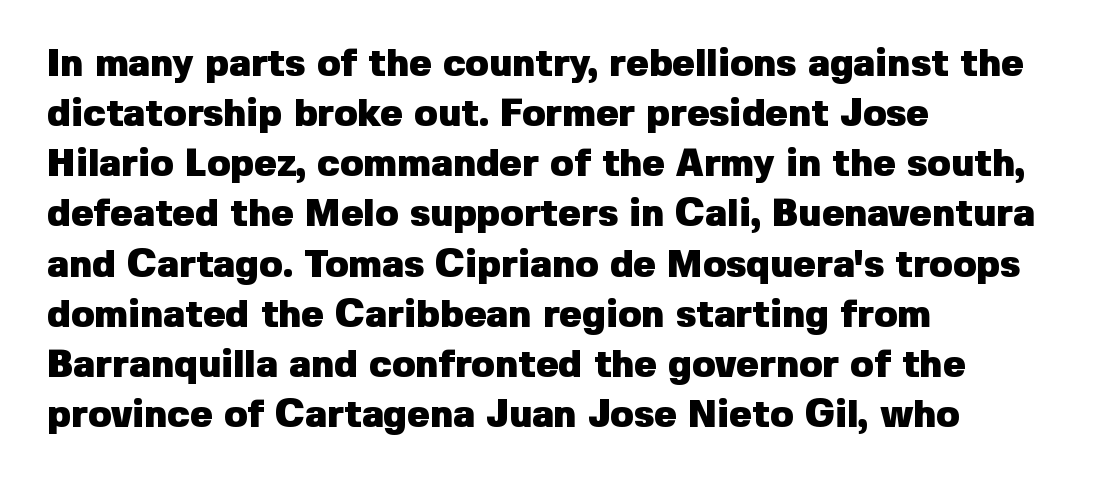
Q: Is the text bold? A: Yes.
Q: Is the text italic (slanted)? A: No, it is upright.
Q: Is the typeface a serif or a sans-serif typeface? A: Sans-serif.
Q: Is the text underlined? A: No.
Q: How is the paragraph aligned? A: Left-aligned.
Q: Is the spacing between letters normal or unusually wide? A: Normal.
Q: Is the spacing between lines tight, normal or loose? A: Normal.
Q: Width (condensed, normal, or wide)? A: Normal.
Q: Stroke contrast? A: Low.
Q: x-height? A: Medium.
Q: Monospaced? A: No.
